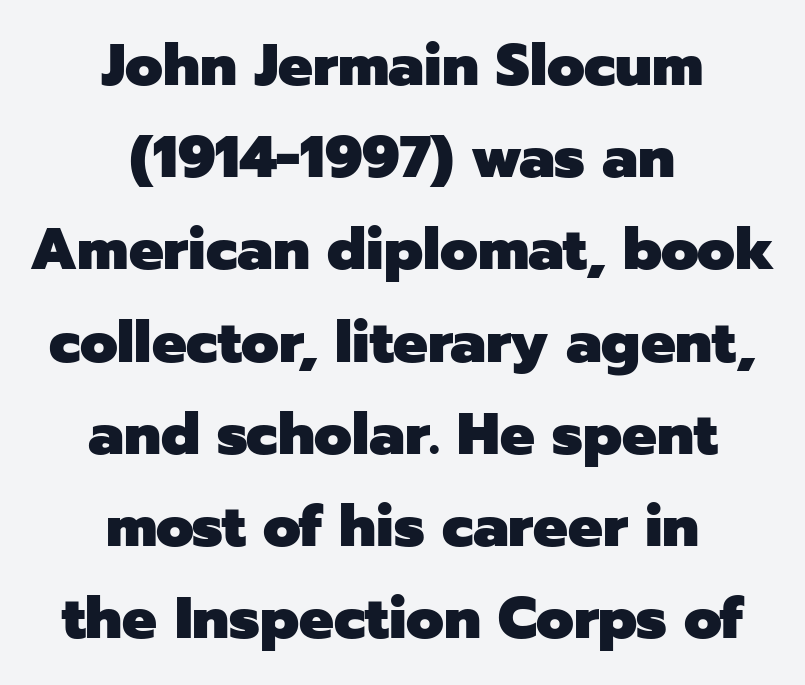
The image shows 58 px heavy sans-serif type, upright; set centered, normal line spacing (1.59x), normal letter spacing, not underlined; low stroke contrast and a medium x-height.
